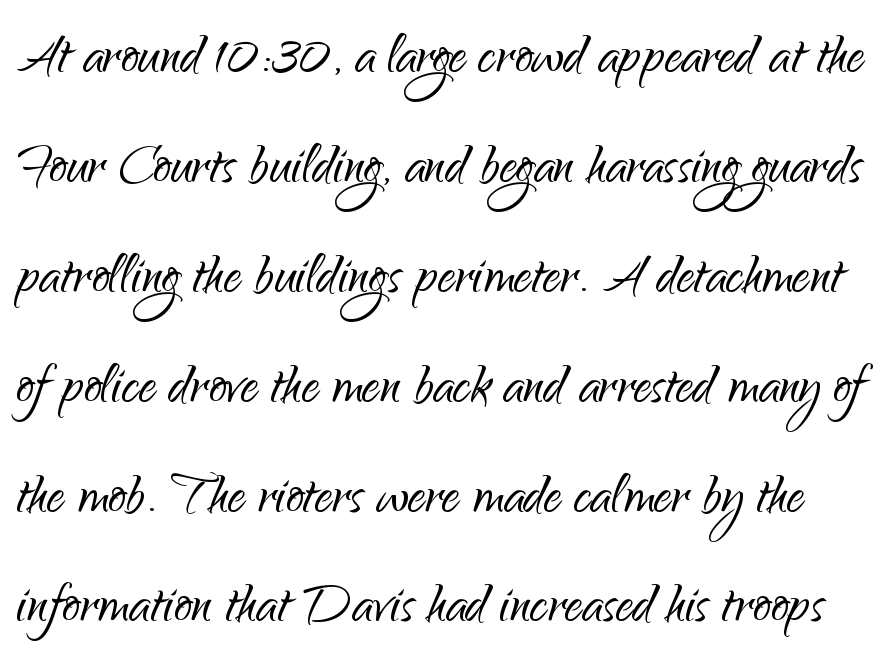
{"serif": "no", "bold": "no", "weight": "light", "width": "normal", "stroke_contrast": "low", "x_height": "small", "monospaced": "no", "underline": "no", "line_spacing": "normal", "line_spacing_ratio": 1.57, "letter_spacing": "normal", "letter_spacing_em": 0.0, "glyph_px": 70}
